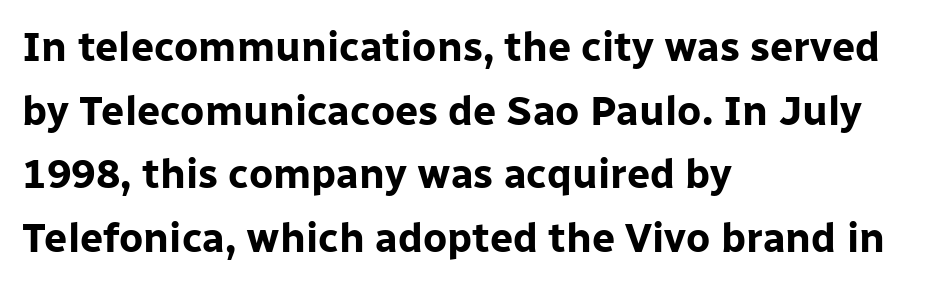
{"serif": "no", "italic": "no", "bold": "yes", "weight": "bold", "width": "normal", "stroke_contrast": "low", "x_height": "medium", "monospaced": "no", "underline": "no", "align": "left", "line_spacing": "normal", "line_spacing_ratio": 1.55, "letter_spacing": "normal", "letter_spacing_em": 0.0, "glyph_px": 41}
